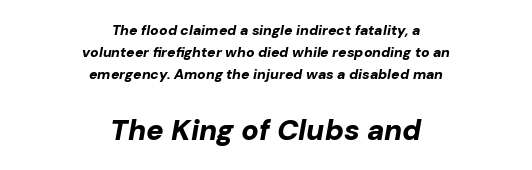
Observe the lean: these are italic letterforms. Where is the straight margin? There isn't one; the lines are centered. Notice how descenders clear the ascenders below comfortably — that's standard leading. A typesetter would call this zero additional tracking. These lines are rendered in a variable-pitch font. Of the two passages, the one underneath uses the larger point size.
